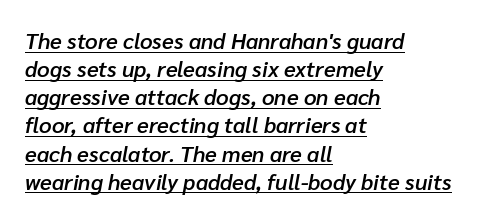
The image shows 22 px text type, italic (leaning right); set left-aligned, normal line spacing (1.28x), normal letter spacing, underlined.
